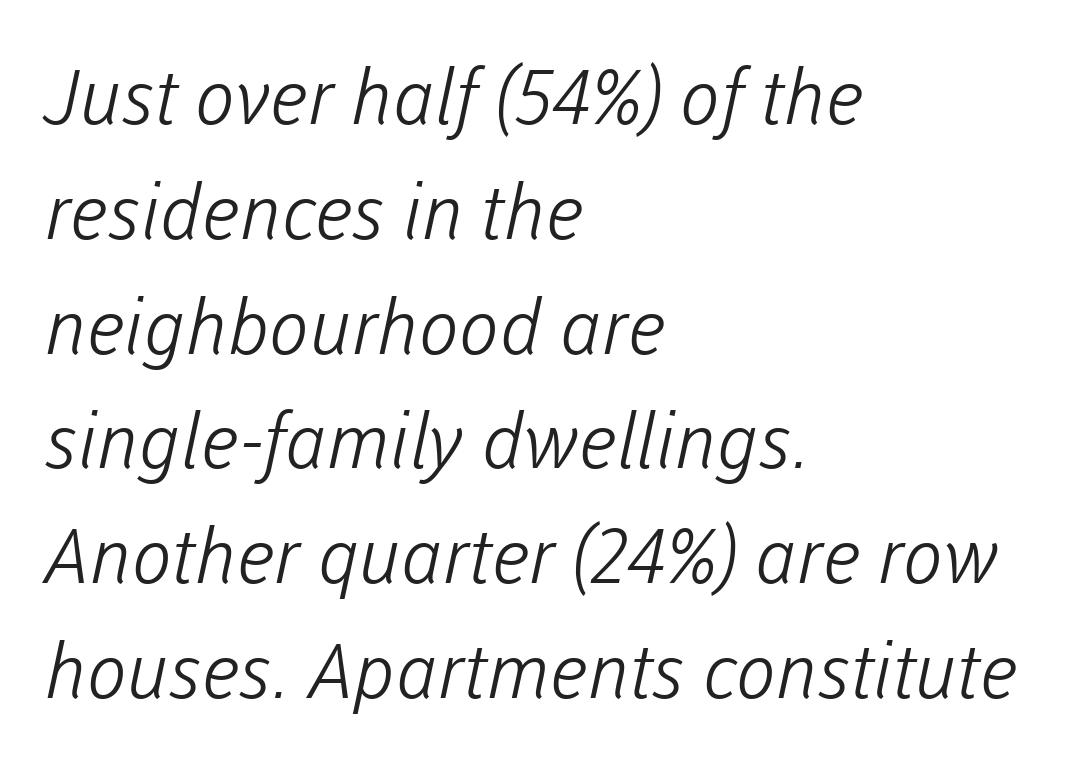
Q: Is the text bold? A: No.
Q: Is the typeface a serif or a sans-serif typeface? A: Sans-serif.
Q: Is the text underlined? A: No.
Q: How is the paragraph aligned? A: Left-aligned.
Q: Is the spacing between letters normal or unusually wide? A: Normal.
Q: Is the spacing between lines tight, normal or loose? A: Normal.
Q: Width (condensed, normal, or wide)? A: Normal.
Q: Stroke contrast? A: Low.
Q: x-height? A: Medium.
Q: Monospaced? A: No.
